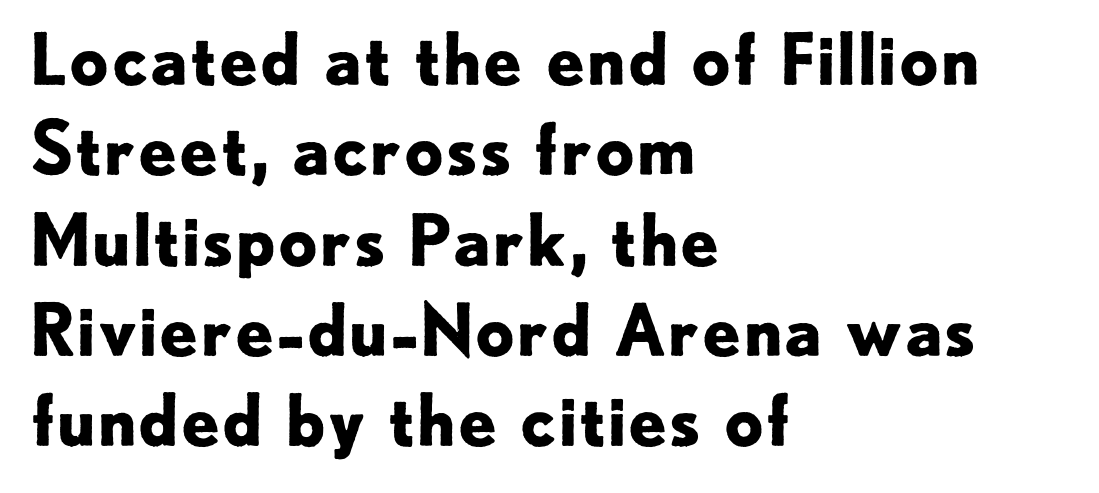
The image shows 70 px bold sans-serif type, upright; set left-aligned, normal line spacing (1.29x), normal letter spacing, not underlined; low stroke contrast and a small x-height.
